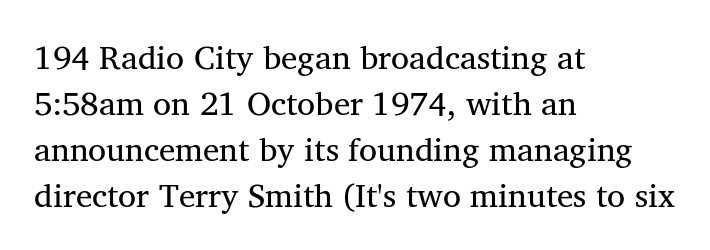
Q: Is the text bold? A: No.
Q: Is the text italic (slanted)? A: No, it is upright.
Q: Is the typeface a serif or a sans-serif typeface? A: Serif.
Q: Is the text underlined? A: No.
Q: How is the paragraph aligned? A: Left-aligned.
Q: Is the spacing between letters normal or unusually wide? A: Normal.
Q: Is the spacing between lines tight, normal or loose? A: Normal.
Q: Width (condensed, normal, or wide)? A: Normal.
Q: Stroke contrast? A: Medium.
Q: x-height? A: Medium.
Q: Monospaced? A: No.
